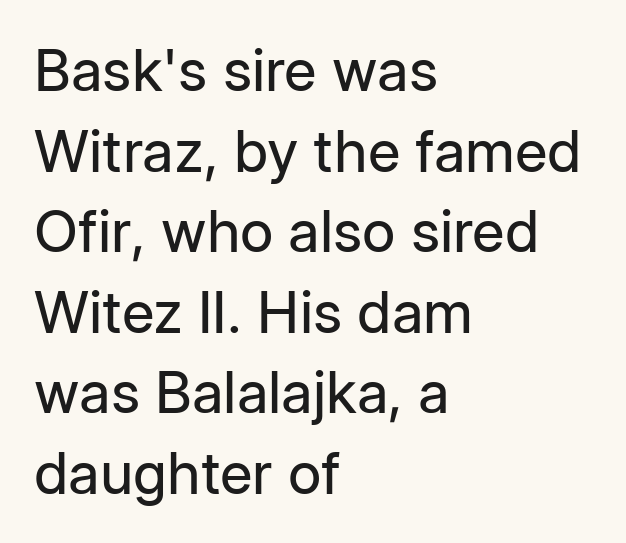
{"serif": "no", "italic": "no", "bold": "no", "weight": "regular", "width": "normal", "stroke_contrast": "low", "x_height": "medium", "monospaced": "no", "underline": "no", "align": "left", "line_spacing": "normal", "line_spacing_ratio": 1.39, "letter_spacing": "normal", "letter_spacing_em": 0.0, "glyph_px": 58}
